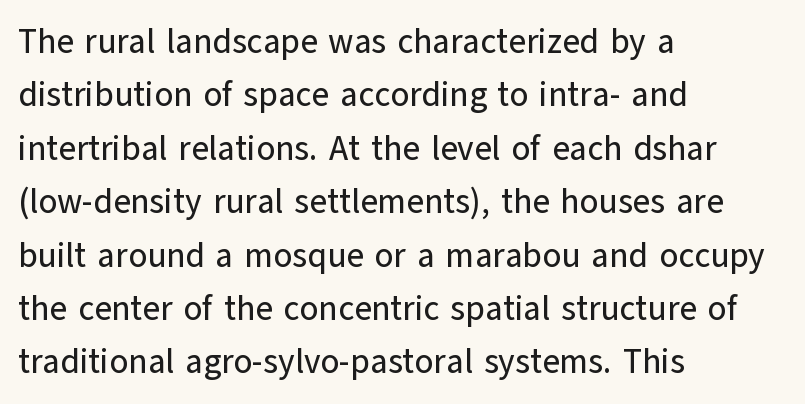
Is this a fixed-width face? No — the glyphs have proportional, varying widths. Nothing unusual about the tracking: characters are spaced as the font intends. The characters display no serif detailing; their extremities are plain. Horizontal alignment here is leftward, the default for most running prose.
